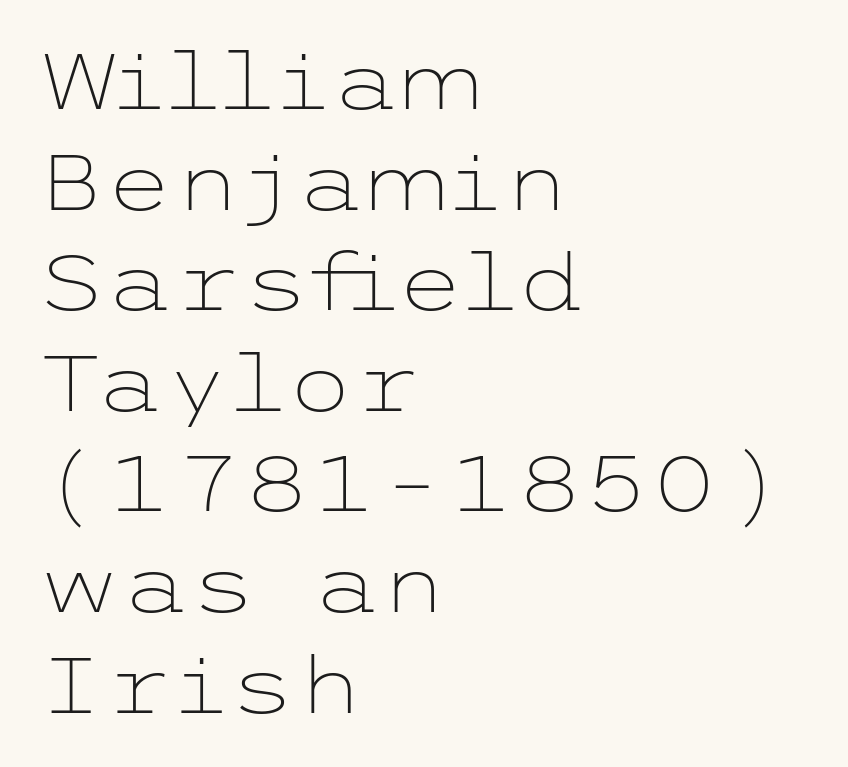
Is the type heavy? It reads as light-to-regular instead. Serif or sans? Sans — the stroke terminals are bare. Tracking here is standard; glyphs follow each other at the usual distance. Italic: no, the glyphs are upright roman. Casual observation: everything's shoved over to the left.
